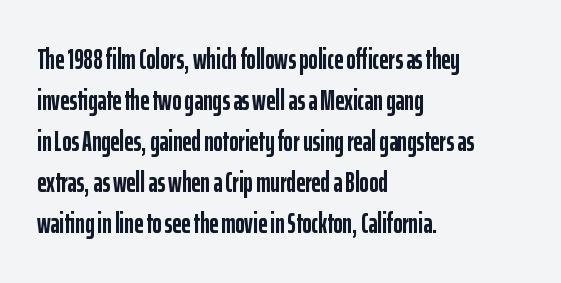
{"serif": "no", "italic": "no", "bold": "yes", "weight": "semibold", "width": "condensed", "stroke_contrast": "low", "x_height": "medium", "monospaced": "no", "underline": "no", "align": "left", "line_spacing": "normal", "line_spacing_ratio": 1.46, "letter_spacing": "normal", "letter_spacing_em": 0.0, "glyph_px": 28}
